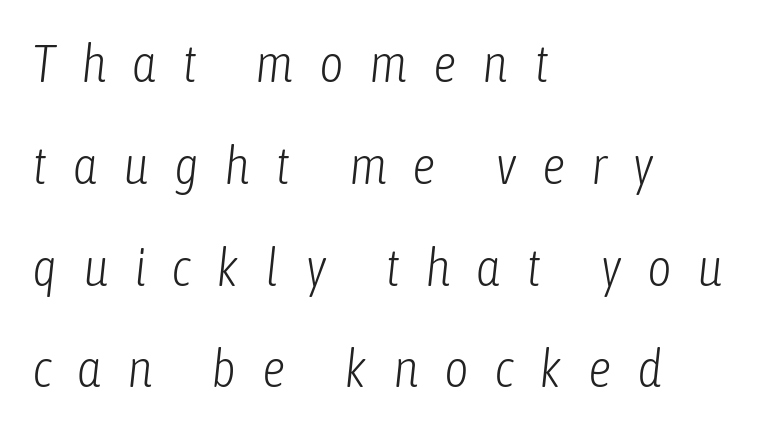
Q: Is the text bold? A: No.
Q: Is the text italic (slanted)? A: Yes, it leans right by about 6 degrees.
Q: Is the text underlined? A: No.
Q: How is the paragraph aligned? A: Left-aligned.
Q: Is the spacing between letters normal or unusually wide? A: Unusually wide.
Q: Is the spacing between lines tight, normal or loose? A: Loose.
Q: Width (condensed, normal, or wide)? A: Condensed.
Q: Stroke contrast? A: Low.
Q: x-height? A: Medium.
Q: Monospaced? A: No.
